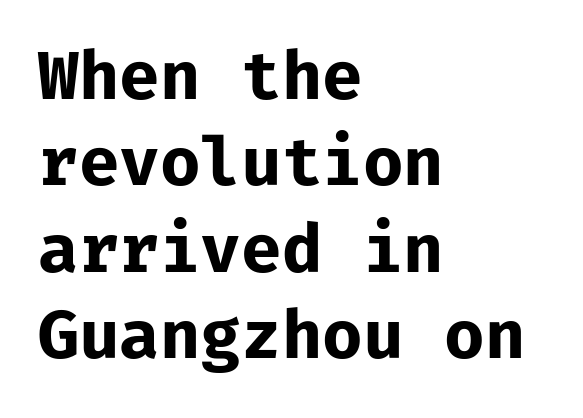
Line starts are locked; line ends wander. In terms of letterspacing, this is plain default setting. Serif or sans? Sans — the stroke terminals are bare. If you measured baseline to baseline, you'd find a middling distance. This sample uses an upright cut, with every glyph sitting square on the baseline. Note the uniform advance width — an 'i' takes as much space as an 'm'.
